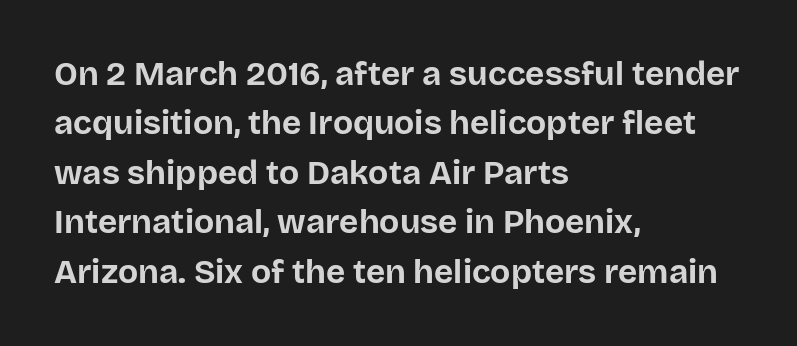
Which margin do the lines hug? The left one — the right edge is uneven. Serifs: no, the terminals of the letterforms are clean. It's the straight-up-and-down kind of type. This sample has the flowing, uneven cadence of proportional lettering.
